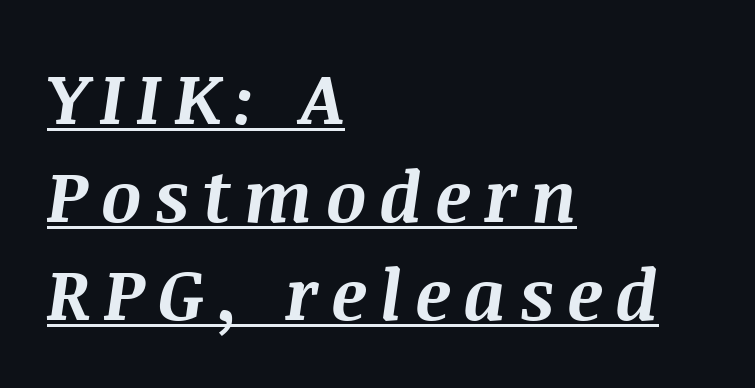
The image shows 71 px bold type, italic (leaning right); set left-aligned, normal line spacing (1.38x), underlined; medium stroke contrast and a large x-height.
